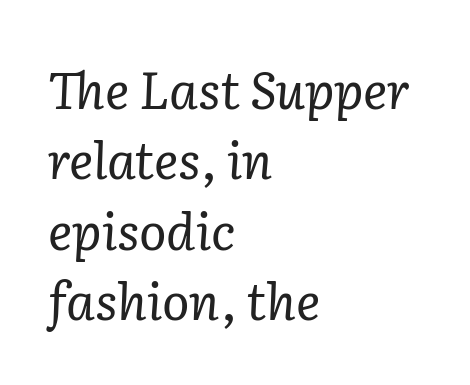
Line spacing here is normal. Decoration check: the copy has no underline. Stroke mass is kept to a normal reading level or below. Every character sits at an angle, as italics do.
